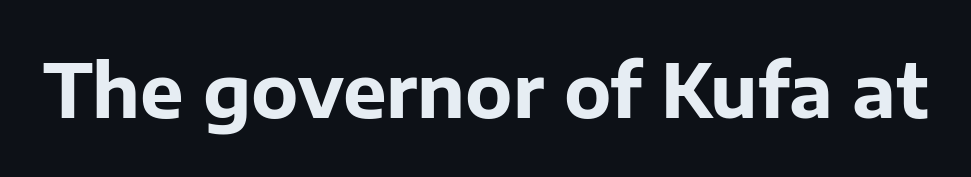
Q: Is the text bold? A: Yes.
Q: Is the text italic (slanted)? A: No, it is upright.
Q: Is the typeface a serif or a sans-serif typeface? A: Sans-serif.
Q: Is the text underlined? A: No.
Q: Is the spacing between letters normal or unusually wide? A: Normal.
Q: Width (condensed, normal, or wide)? A: Normal.
Q: Stroke contrast? A: Low.
Q: x-height? A: Medium.
Q: Monospaced? A: No.
